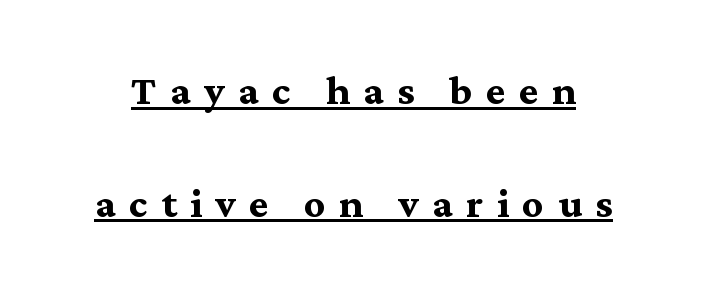
Tall strokes in this sample are plumb rather than angled. Compared with typical paragraphs, the rows here are farther apart. The tracking jumps out immediately: characters are airy and widely separated. The letters are bold, with thick, heavy strokes.
